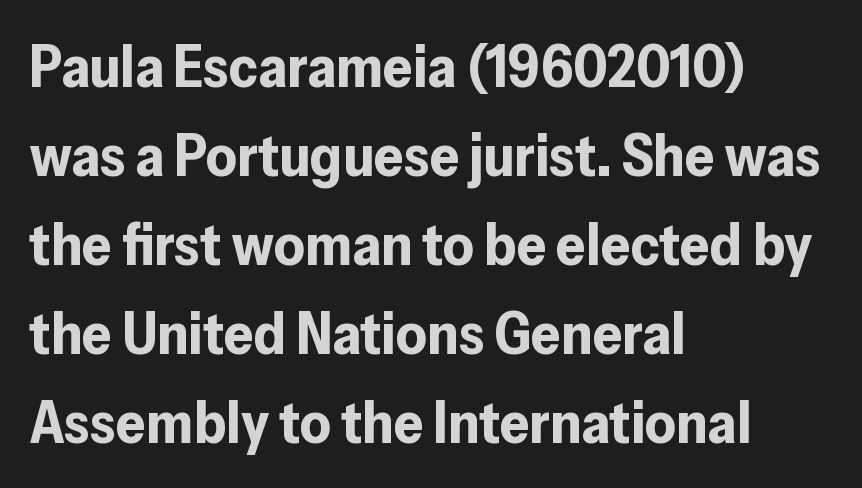
Q: Is the text bold? A: Yes.
Q: Is the text italic (slanted)? A: No, it is upright.
Q: Is the typeface a serif or a sans-serif typeface? A: Sans-serif.
Q: Is the text underlined? A: No.
Q: How is the paragraph aligned? A: Left-aligned.
Q: Is the spacing between letters normal or unusually wide? A: Normal.
Q: Is the spacing between lines tight, normal or loose? A: Normal.
Q: Width (condensed, normal, or wide)? A: Normal.
Q: Stroke contrast? A: Low.
Q: x-height? A: Medium.
Q: Monospaced? A: No.
